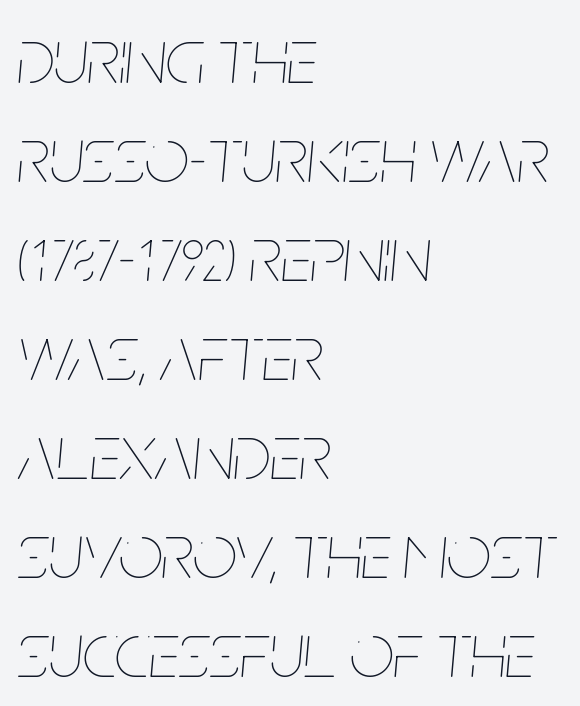
Q: Is the text bold? A: No.
Q: Is the text italic (slanted)? A: Yes, it leans right by about 5 degrees.
Q: Is the text underlined? A: No.
Q: How is the paragraph aligned? A: Left-aligned.
Q: Is the spacing between letters normal or unusually wide? A: Normal.
Q: Is the spacing between lines tight, normal or loose? A: Normal.
Q: Width (condensed, normal, or wide)? A: Condensed.
Q: Stroke contrast? A: Low.
Q: x-height? A: Large.
Q: Monospaced? A: No.
